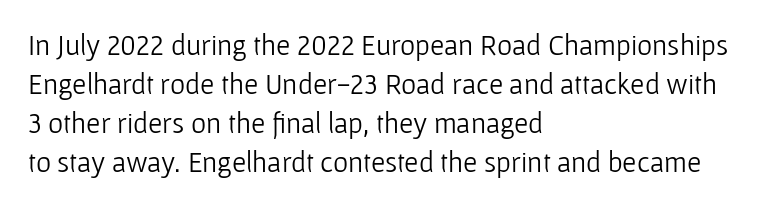
{"serif": "no", "italic": "no", "bold": "no", "weight": "light", "width": "normal", "stroke_contrast": "low", "x_height": "medium", "monospaced": "no", "underline": "no", "align": "left", "line_spacing": "normal", "line_spacing_ratio": 1.34, "letter_spacing": "normal", "letter_spacing_em": 0.0, "glyph_px": 29}
